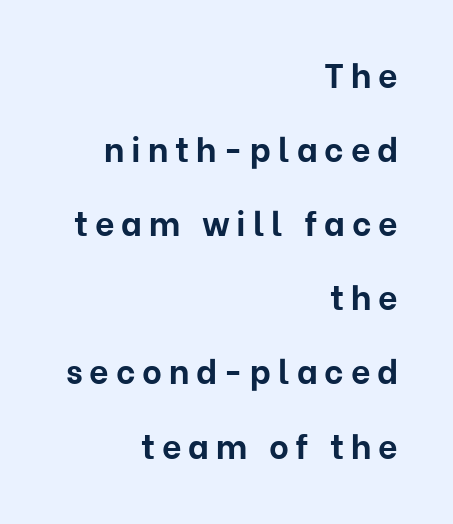
Q: Is the text bold? A: Yes.
Q: Is the text italic (slanted)? A: No, it is upright.
Q: Is the typeface a serif or a sans-serif typeface? A: Sans-serif.
Q: Is the text underlined? A: No.
Q: How is the paragraph aligned? A: Right-aligned.
Q: Is the spacing between letters normal or unusually wide? A: Unusually wide.
Q: Is the spacing between lines tight, normal or loose? A: Loose.
Q: Width (condensed, normal, or wide)? A: Normal.
Q: Stroke contrast? A: Low.
Q: x-height? A: Medium.
Q: Monospaced? A: No.
